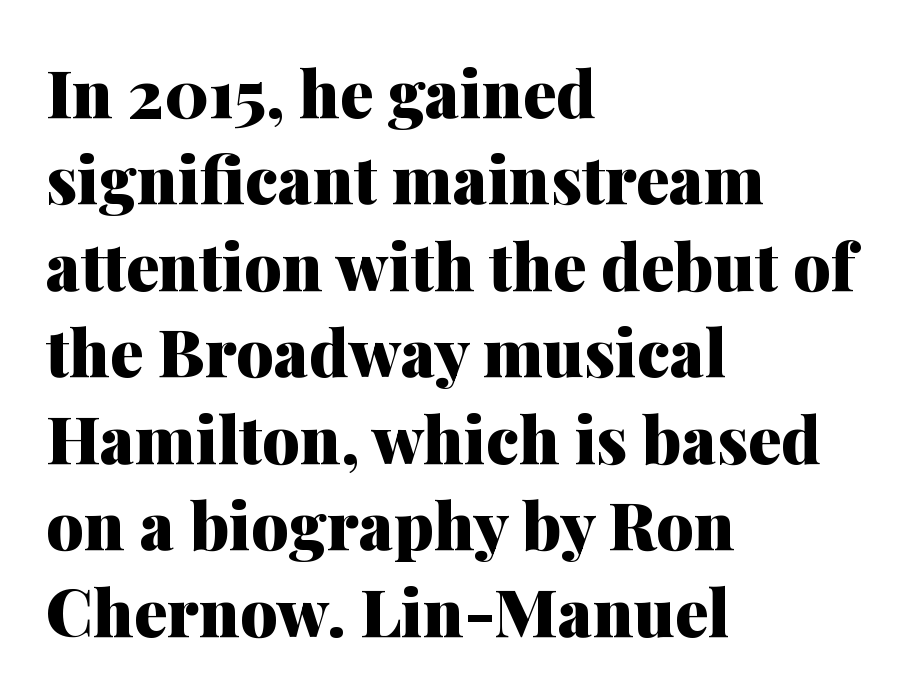
The image shows 66 px heavy serif type, upright; set left-aligned, normal line spacing (1.31x), normal letter spacing, not underlined; medium stroke contrast and a medium x-height.
